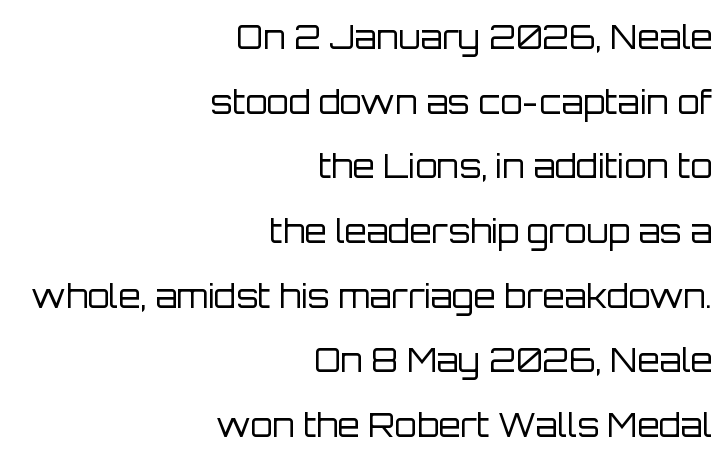
Look at the tracking — it's just the regular setting, nothing added. The space between consecutive lines is lavish. You could not count columns in this text — the font is proportionally spaced. The specimen reads as upright at a glance. Bold? No — there's no thickening of the strokes. The designer went with a sans here, leaving each stem footless.
